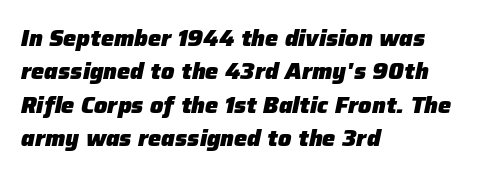
{"italic": "yes", "lean": "right", "slant_degrees": 12, "bold": "yes", "underline": "no", "align": "left", "line_spacing": "normal", "line_spacing_ratio": 1.52, "letter_spacing": "normal", "letter_spacing_em": 0.0, "glyph_px": 22}
